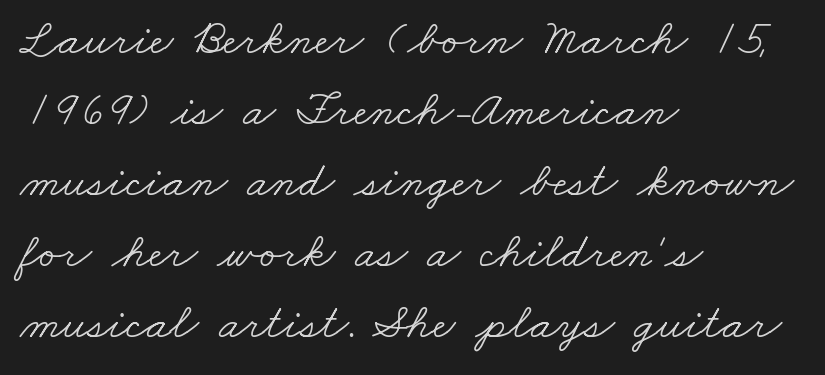
{"serif": "yes", "bold": "no", "weight": "light", "width": "wide", "stroke_contrast": "low", "x_height": "small", "monospaced": "no", "underline": "no", "align": "left", "line_spacing": "normal", "line_spacing_ratio": 1.45, "letter_spacing": "normal", "letter_spacing_em": 0.0, "glyph_px": 49}
